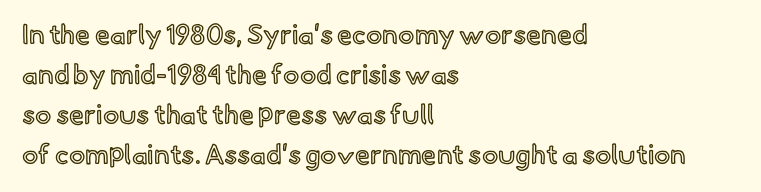
The image shows 27 px text type, upright; set left-aligned, normal line spacing (1.48x), normal letter spacing, not underlined.
